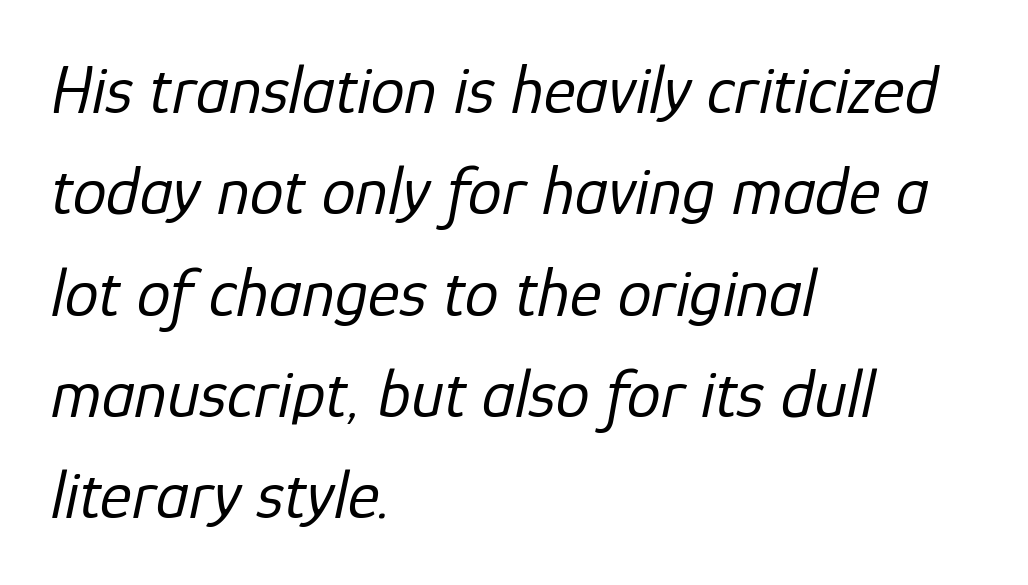
Q: Is the text bold? A: No.
Q: Is the text italic (slanted)? A: Yes, it leans right by about 12 degrees.
Q: Is the text underlined? A: No.
Q: How is the paragraph aligned? A: Left-aligned.
Q: Is the spacing between letters normal or unusually wide? A: Normal.
Q: Is the spacing between lines tight, normal or loose? A: Normal.
Q: Width (condensed, normal, or wide)? A: Normal.
Q: Stroke contrast? A: Low.
Q: x-height? A: Medium.
Q: Monospaced? A: No.
